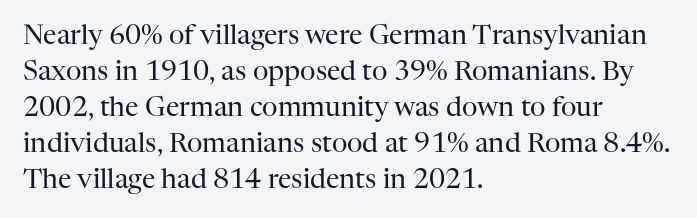
{"italic": "no", "bold": "no", "underline": "no", "align": "left", "line_spacing": "normal", "line_spacing_ratio": 1.33, "letter_spacing": "normal", "letter_spacing_em": 0.0, "glyph_px": 27}
